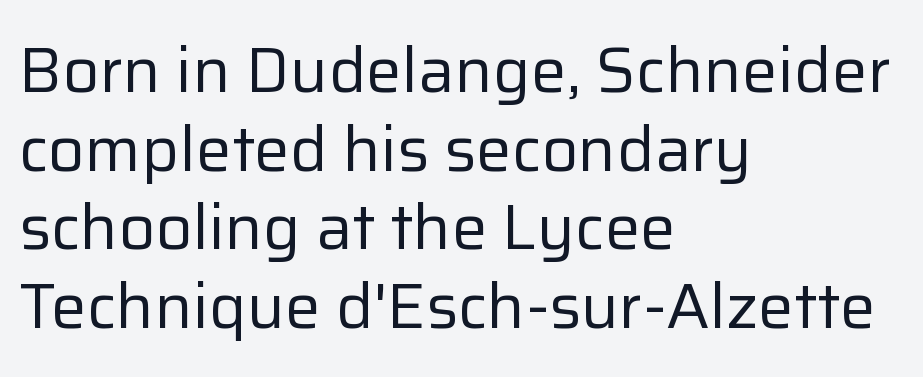
Q: Is the text bold? A: No.
Q: Is the text italic (slanted)? A: No, it is upright.
Q: Is the typeface a serif or a sans-serif typeface? A: Sans-serif.
Q: Is the text underlined? A: No.
Q: How is the paragraph aligned? A: Left-aligned.
Q: Is the spacing between letters normal or unusually wide? A: Normal.
Q: Width (condensed, normal, or wide)? A: Normal.
Q: Stroke contrast? A: Low.
Q: x-height? A: Medium.
Q: Monospaced? A: No.
